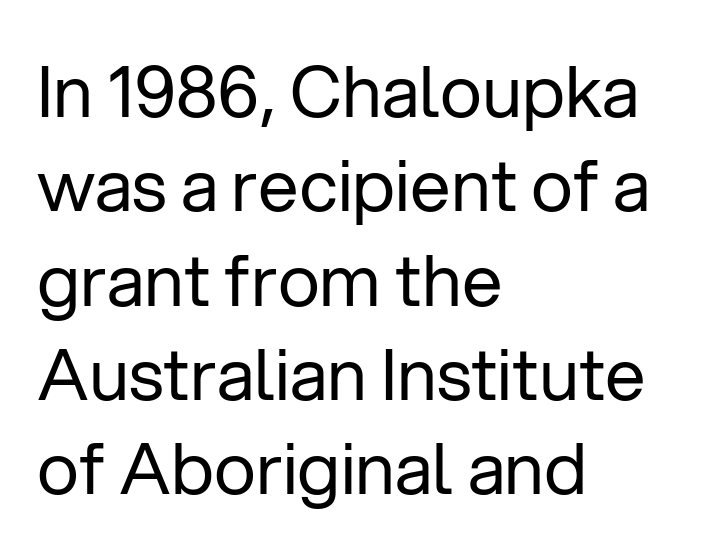
The image shows 72 px regular-weight sans-serif type, upright; set left-aligned, normal line spacing (1.31x), normal letter spacing, not underlined; low stroke contrast and a medium x-height.
